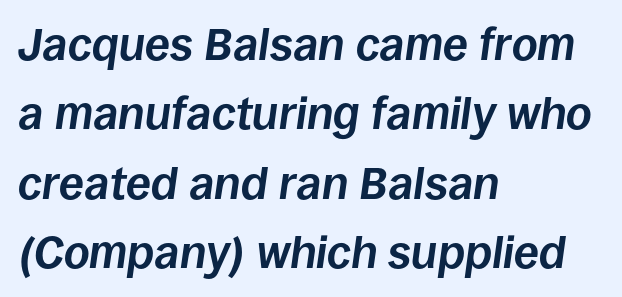
This sample has the flowing, uneven cadence of proportional lettering. Summary of vertical rhythm: regular, with standard interline spacing. The paragraph has a hard left edge and a soft right edge. The face used here has the dense, thick strokes of a bold. Does the lettering tilt? It does — this is italic. Letters rest on an invisible, unmarked baseline.
